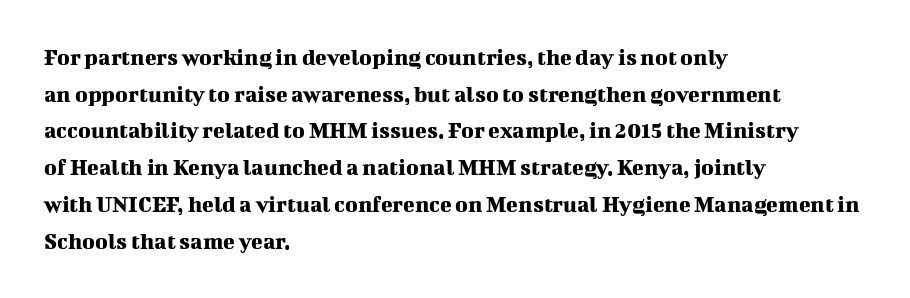
The image shows 24 px text type, upright; set left-aligned, normal line spacing (1.53x), normal letter spacing, not underlined.
